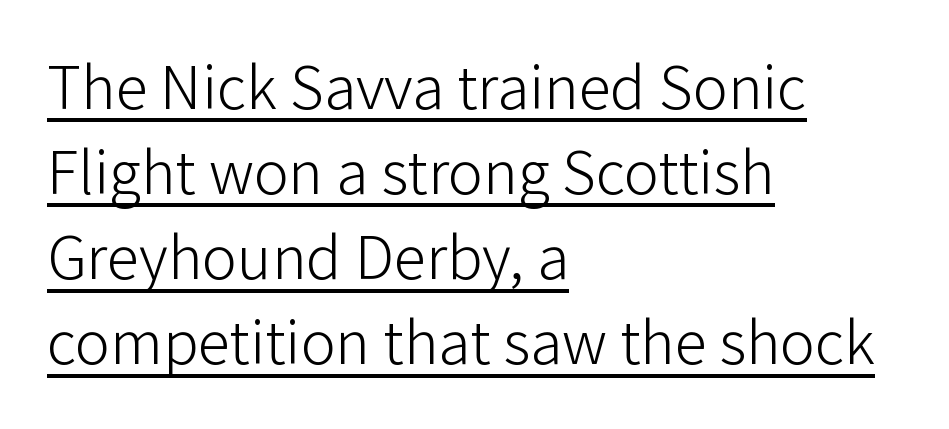
Italic? Not at all — the glyphs are vertical. Looks like regular typesetting: each glyph gets only the width it needs. Heaviness? Minimal to ordinary, like unemphasized prose. Tracking here is standard; glyphs follow each other at the usual distance. Caption: lettering with a line underneath.
